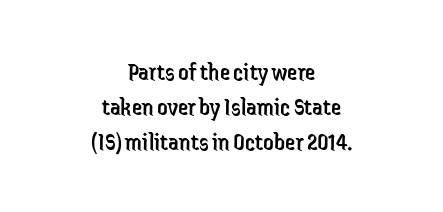
{"italic": "no", "bold": "no", "underline": "no", "align": "center", "line_spacing": "normal", "line_spacing_ratio": 1.35, "letter_spacing": "normal", "letter_spacing_em": 0.0, "glyph_px": 26}
